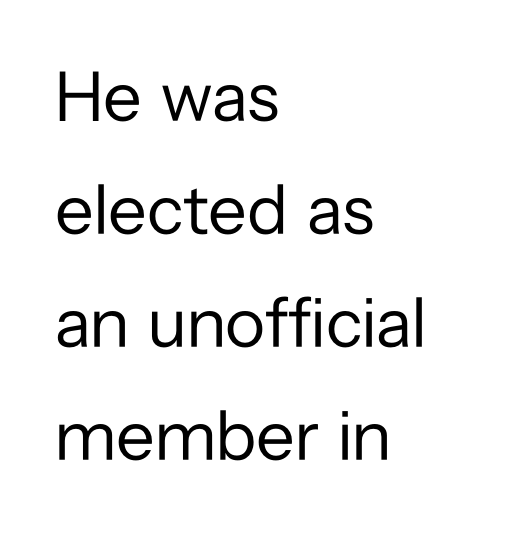
{"serif": "no", "italic": "no", "bold": "no", "weight": "regular", "width": "normal", "stroke_contrast": "low", "x_height": "medium", "monospaced": "no", "underline": "no", "align": "left", "line_spacing": "normal", "line_spacing_ratio": 1.59, "letter_spacing": "normal", "letter_spacing_em": 0.0, "glyph_px": 71}
